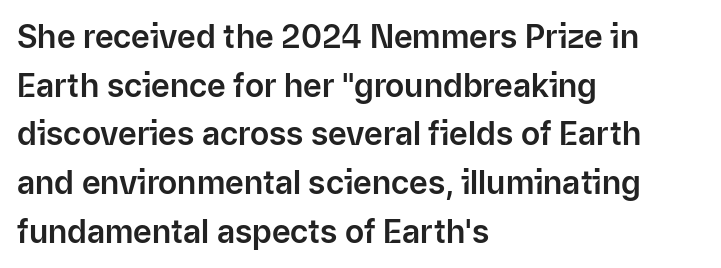
Caption: multi-line text, flush left, ragged right. The gaps between neighbouring characters are ordinary and unremarkable. Unmarked baselines from the first word to the last. The font family rendered here belongs to the sans-serif group.
